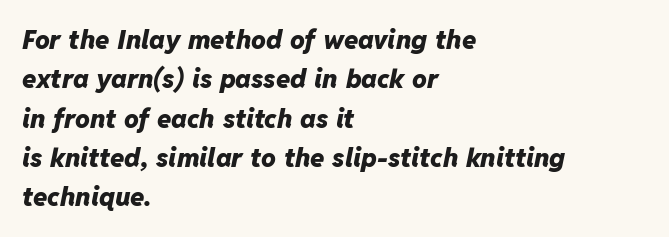
The image shows 26 px bold type, italic (leaning right); set left-aligned, normal line spacing (1.51x), normal letter spacing, not underlined.
